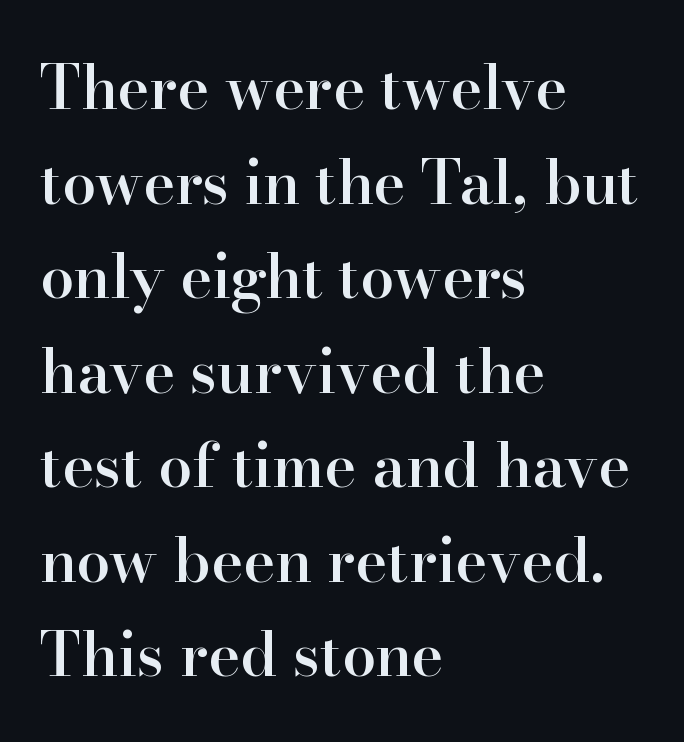
{"serif": "yes", "italic": "no", "bold": "semi", "weight": "semibold", "width": "normal", "stroke_contrast": "high", "x_height": "small", "monospaced": "no", "underline": "no", "align": "left", "line_spacing": "normal", "line_spacing_ratio": 1.55, "letter_spacing": "normal", "letter_spacing_em": 0.0, "glyph_px": 61}
